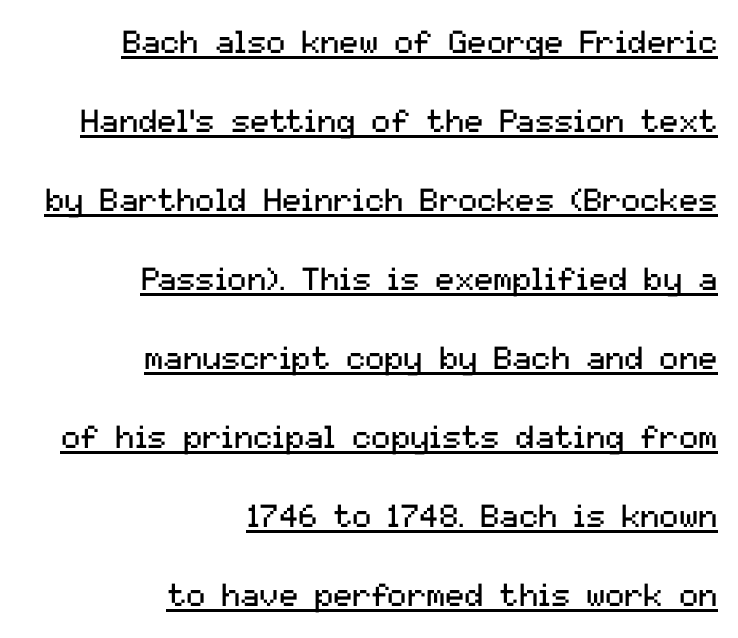
The image shows 32 px regular-weight sans-serif type, upright; set right-aligned, loose line spacing (2.47x), normal letter spacing, underlined; medium stroke contrast and a medium x-height.
